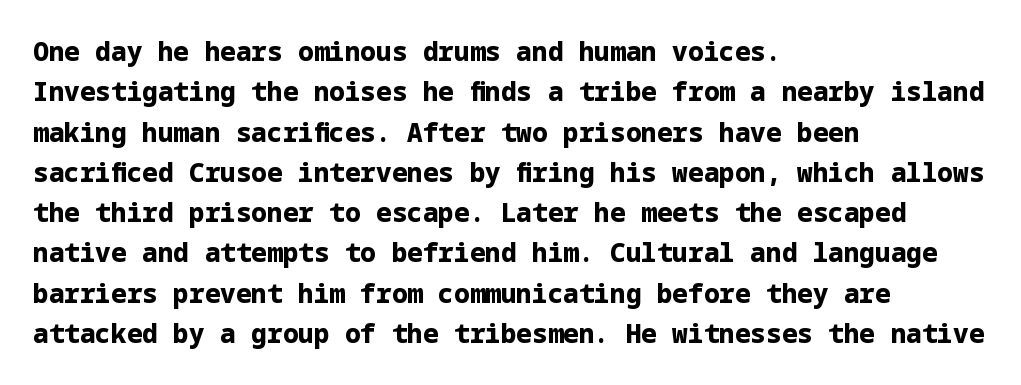
The image shows 26 px bold type, upright; set left-aligned, normal line spacing (1.55x), normal letter spacing, not underlined.
